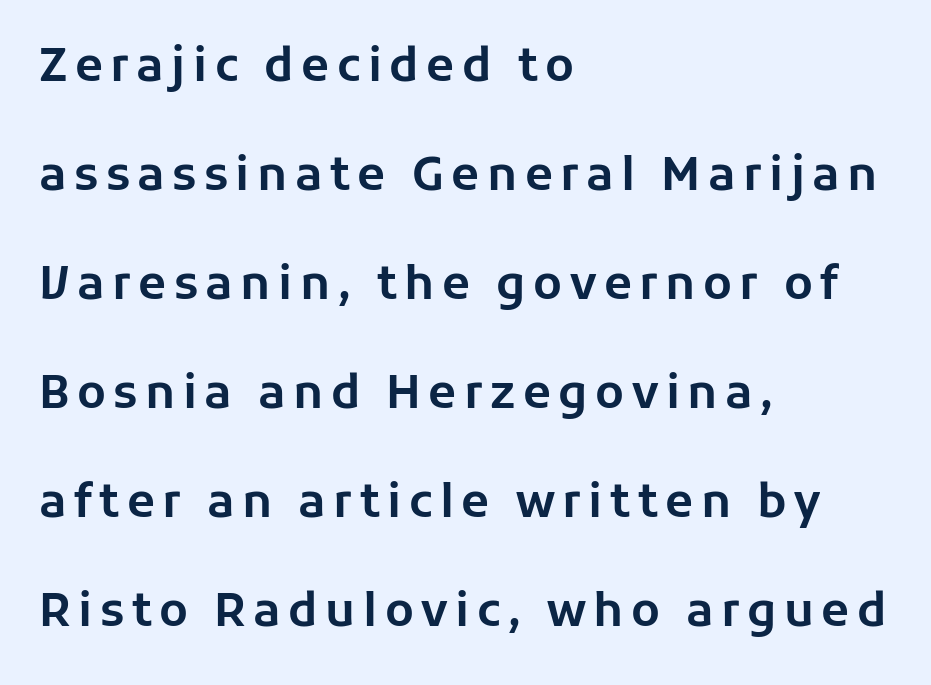
Q: Is the text italic (slanted)? A: No, it is upright.
Q: Is the typeface a serif or a sans-serif typeface? A: Sans-serif.
Q: Is the text underlined? A: No.
Q: How is the paragraph aligned? A: Left-aligned.
Q: Is the spacing between lines tight, normal or loose? A: Loose.
Q: Width (condensed, normal, or wide)? A: Normal.
Q: Stroke contrast? A: Low.
Q: x-height? A: Medium.
Q: Monospaced? A: No.
